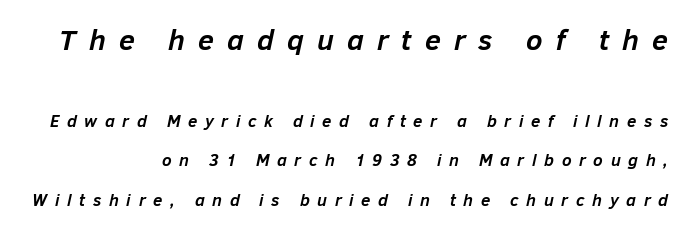
A typesetter would mark this as italic. Check the space under the baseline: it is left empty. Each glyph is drawn with heavy, bold strokes. Visually, the top section dominates because its glyphs are scaled up. The tracking jumps out immediately: characters are airy and widely separated. The rendering uses a large line-height, opening up the rows.
